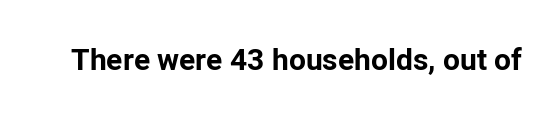
Q: Is the text bold? A: Yes.
Q: Is the text italic (slanted)? A: No, it is upright.
Q: Is the typeface a serif or a sans-serif typeface? A: Sans-serif.
Q: Is the text underlined? A: No.
Q: Is the spacing between letters normal or unusually wide? A: Normal.
Q: Width (condensed, normal, or wide)? A: Normal.
Q: Stroke contrast? A: Low.
Q: x-height? A: Medium.
Q: Monospaced? A: No.
